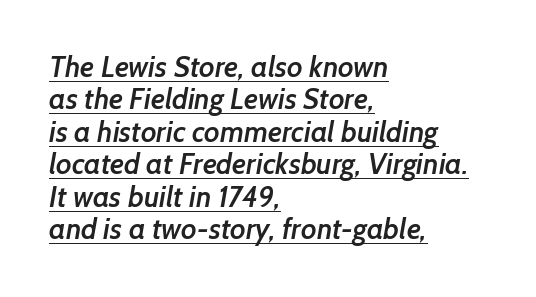
Type style note: lacks serifs. Baseline-to-baseline distance is barely more than the letter height. The lines in this sample share a left origin and differ only in where they stop. The passage shown is typed in a proportional face where columns would drift. Spacing between characters is what you'd get straight out of the box. Stroke thickness is moderately raised; the sample reads as semibold.
